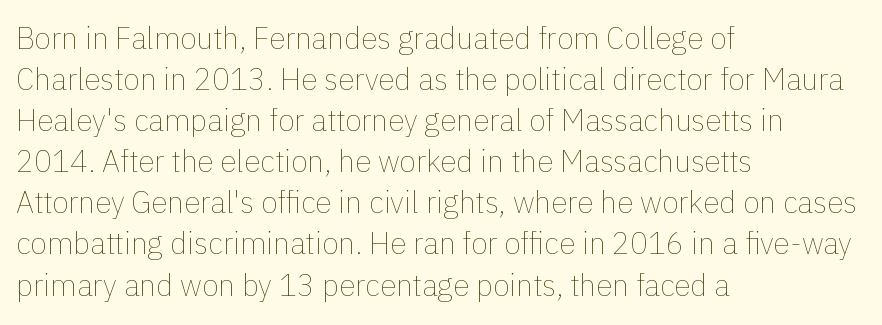
Q: Is the text bold? A: No.
Q: Is the text italic (slanted)? A: No, it is upright.
Q: Is the text underlined? A: No.
Q: How is the paragraph aligned? A: Left-aligned.
Q: Is the spacing between letters normal or unusually wide? A: Normal.
Q: Is the spacing between lines tight, normal or loose? A: Normal.
Q: Width (condensed, normal, or wide)? A: Normal.
Q: Stroke contrast? A: Low.
Q: x-height? A: Medium.
Q: Monospaced? A: No.
